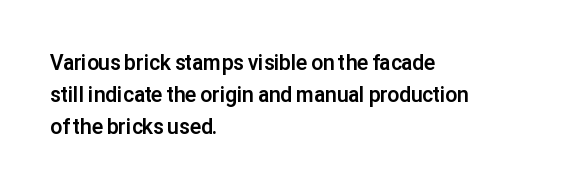
The type sits square on the baseline with zero lean. Summary of weight: heavy, a full bold. Interline gaps are of average width in this sample. The type is set solid horizontally, with unmodified tracking. Underline: absent.
